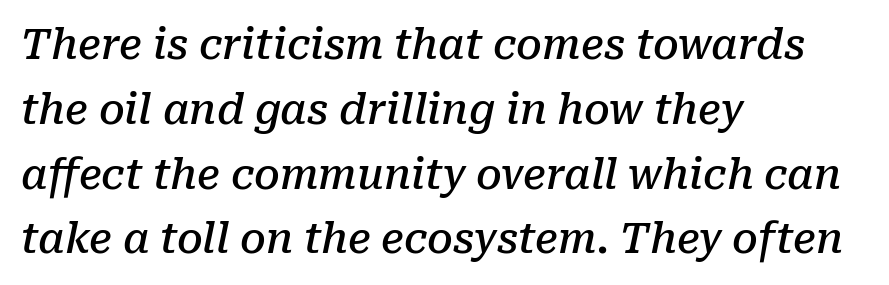
The image shows 41 px semibold serif type, italic (leaning right); set left-aligned, normal line spacing (1.58x), normal letter spacing, not underlined; low stroke contrast and a medium x-height.
